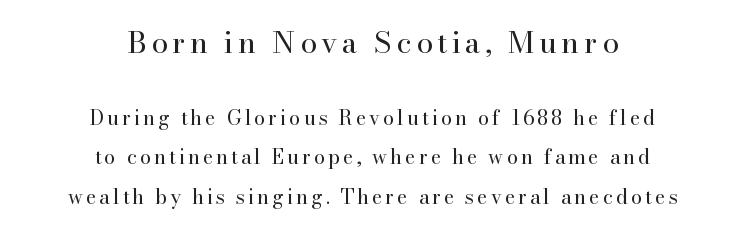
{"serif": "yes", "italic": "no", "bold": "no", "weight": "regular", "width": "normal", "stroke_contrast": "high", "x_height": "small", "monospaced": "no", "underline": "no", "align": "center", "line_spacing": "loose", "line_spacing_ratio": 1.97, "larger_block": "first", "size_ratio": 1.5, "glyph_px": 30}
